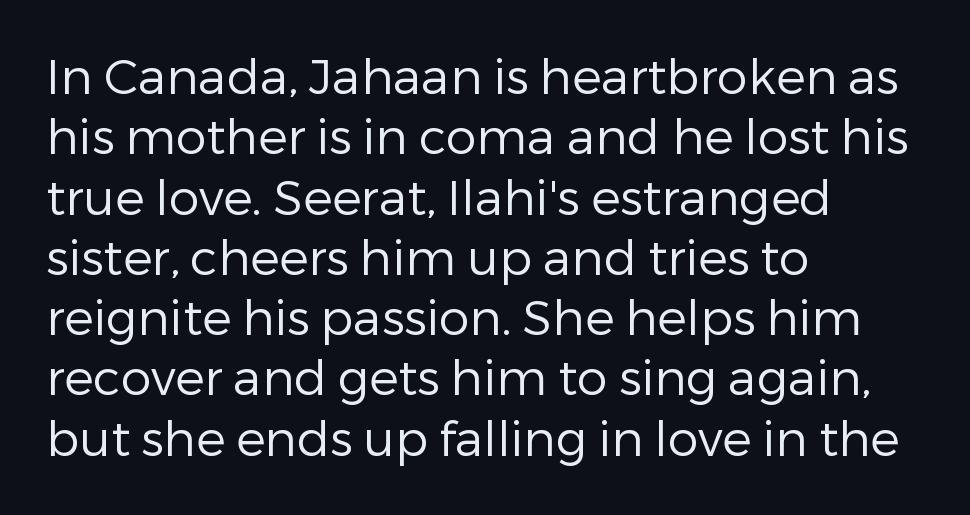
Check where the strokes stop: nothing finishes them off — pure sans. Ascenders rise straight up at ninety degrees. The letters look calm and open, with moderate or lighter stems. A clean baseline with only descenders dipping below it.
